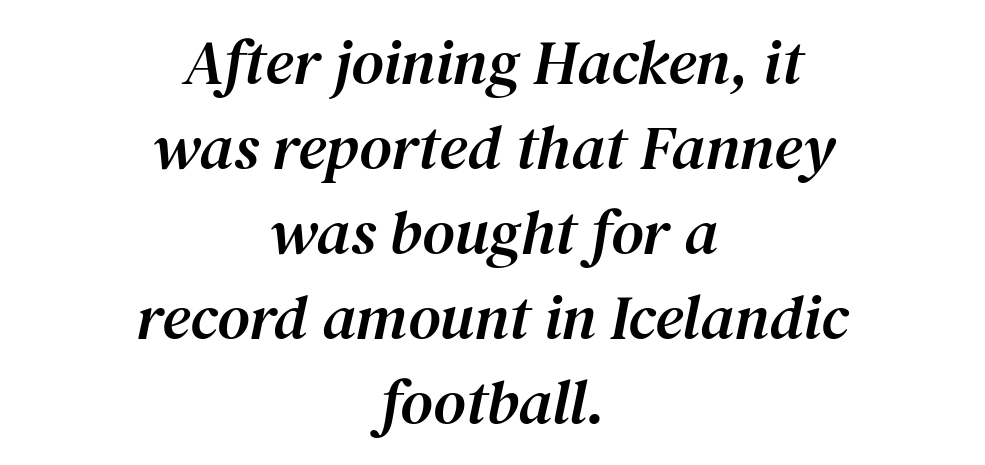
{"serif": "yes", "italic": "yes", "lean": "right", "slant_degrees": 12, "width": "normal", "stroke_contrast": "medium", "x_height": "medium", "monospaced": "no", "underline": "no", "align": "center", "line_spacing": "normal", "line_spacing_ratio": 1.35, "letter_spacing": "normal", "letter_spacing_em": 0.0, "glyph_px": 63}
